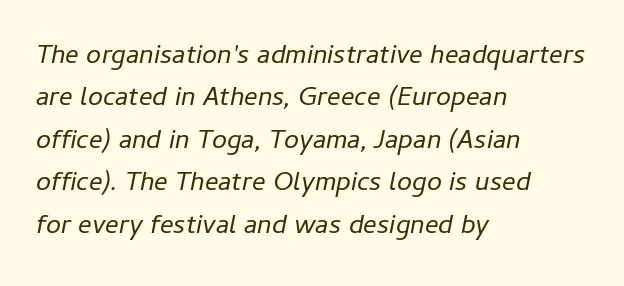
The image shows 27 px text type, italic (leaning right); set left-aligned, normal line spacing (1.57x), normal letter spacing, not underlined.
